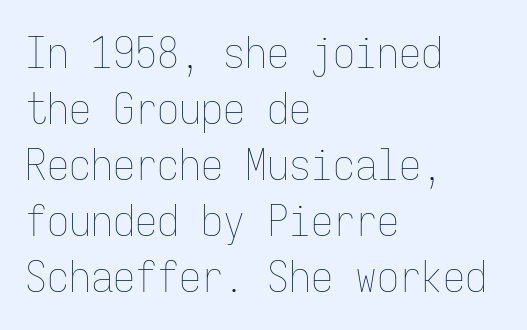
The specimen reads as upright at a glance. Honestly, there is no underline to notice here at all. Reading down the column, the eye jumps a familiar distance to each next line. Caption: face not bold, strokes unweighted. Notice how the passage keeps a crisp vertical edge on the left only. The rendering uses typewriter-style spacing with identical character cells.
